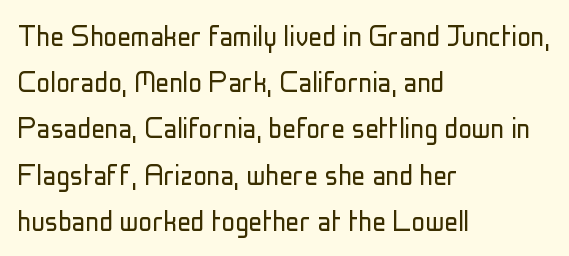
The image shows 34 px light, condensed sans-serif type, upright; set left-aligned, normal line spacing (1.36x), normal letter spacing, not underlined; low stroke contrast and a medium x-height.
